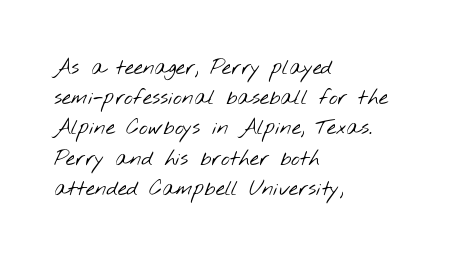
Q: Is the text bold? A: No.
Q: Is the text underlined? A: No.
Q: How is the paragraph aligned? A: Left-aligned.
Q: Is the spacing between letters normal or unusually wide? A: Normal.
Q: Is the spacing between lines tight, normal or loose? A: Normal.
